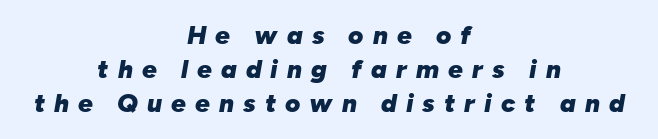
{"italic": "yes", "lean": "right", "slant_degrees": 10, "bold": "yes", "underline": "no", "align": "center", "line_spacing": "normal", "line_spacing_ratio": 1.31, "letter_spacing": "wide", "letter_spacing_em": 0.35, "glyph_px": 26}
